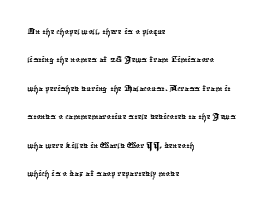
{"underline": "no", "align": "left", "line_spacing": "normal", "line_spacing_ratio": 1.29, "letter_spacing": "normal", "letter_spacing_em": 0.0, "glyph_px": 22}
